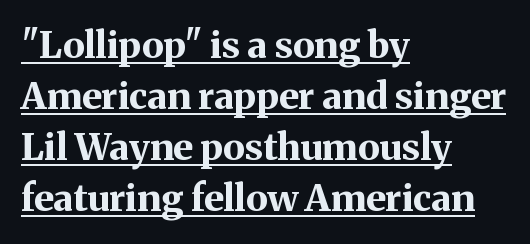
What kind of face is this? One with serifs. Emphasis is given by a line drawn under the lettering. The face used here has the dense, thick strokes of a bold. Leading: standard.
